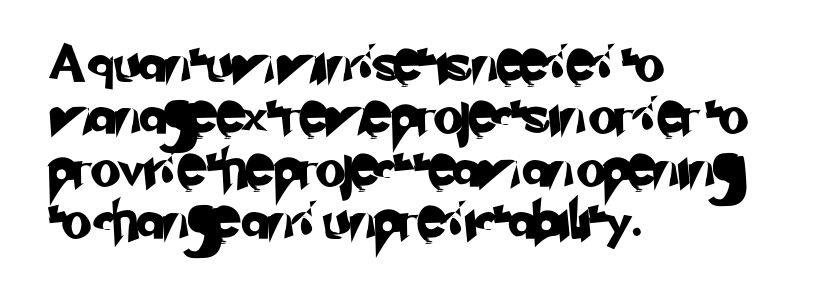
Q: Is the typeface a serif or a sans-serif typeface? A: Sans-serif.
Q: Is the text underlined? A: No.
Q: How is the paragraph aligned? A: Left-aligned.
Q: Is the spacing between letters normal or unusually wide? A: Normal.
Q: Is the spacing between lines tight, normal or loose? A: Normal.
Q: Width (condensed, normal, or wide)? A: Normal.
Q: Stroke contrast? A: Low.
Q: x-height? A: Small.
Q: Monospaced? A: No.
